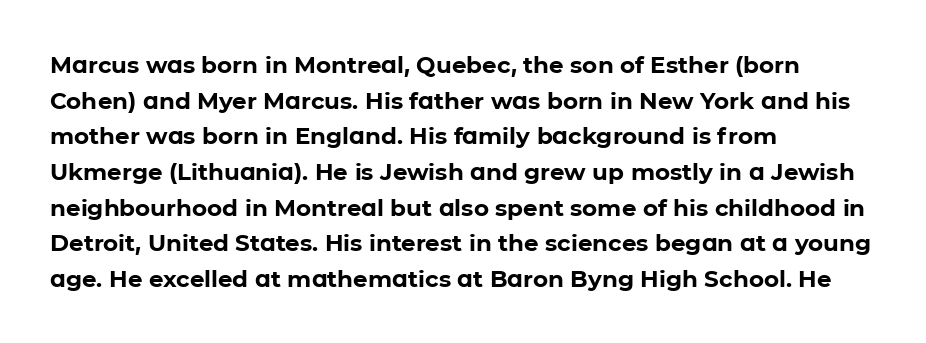
{"italic": "no", "bold": "yes", "underline": "no", "align": "left", "line_spacing": "normal", "line_spacing_ratio": 1.55, "letter_spacing": "normal", "letter_spacing_em": 0.0, "glyph_px": 23}
